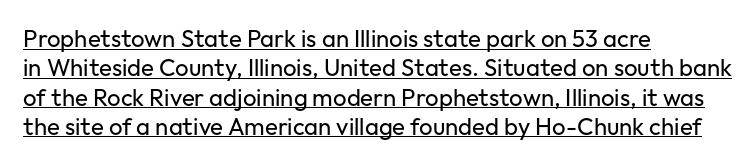
The image shows 24 px text type, upright; set left-aligned, line spacing 1.22x, normal letter spacing, underlined.
